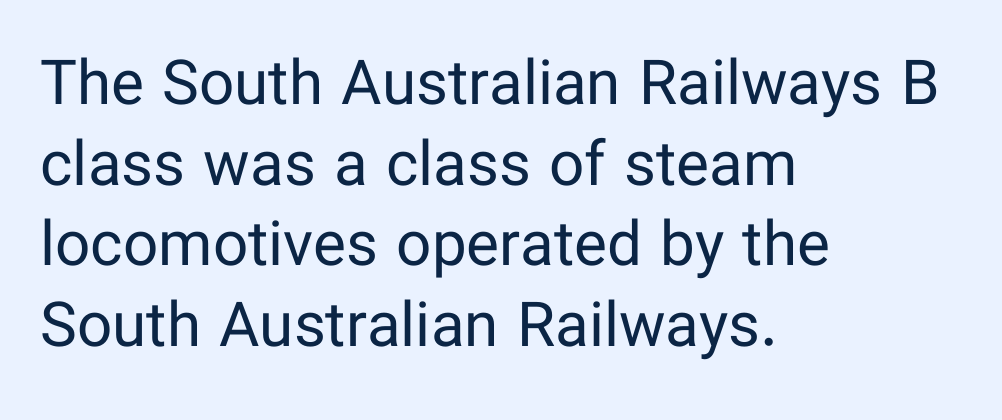
The image shows 62 px regular-weight sans-serif type, upright; set left-aligned, normal line spacing (1.3x), normal letter spacing, not underlined; low stroke contrast and a medium x-height.
